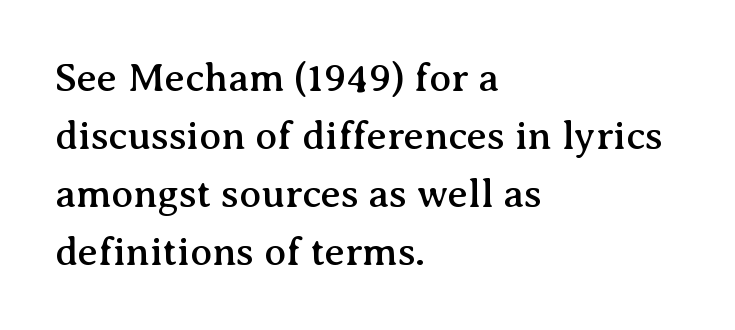
The image shows 40 px serif type, upright; set left-aligned, normal line spacing (1.45x), normal letter spacing, not underlined; medium stroke contrast and a medium x-height.
